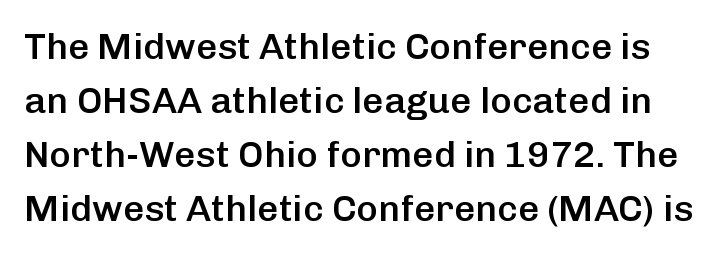
Q: Is the text bold? A: Semi-bold.
Q: Is the text italic (slanted)? A: No, it is upright.
Q: Is the typeface a serif or a sans-serif typeface? A: Sans-serif.
Q: Is the text underlined? A: No.
Q: Is the spacing between letters normal or unusually wide? A: Normal.
Q: Is the spacing between lines tight, normal or loose? A: Normal.
Q: Width (condensed, normal, or wide)? A: Normal.
Q: Stroke contrast? A: Low.
Q: x-height? A: Medium.
Q: Monospaced? A: No.
